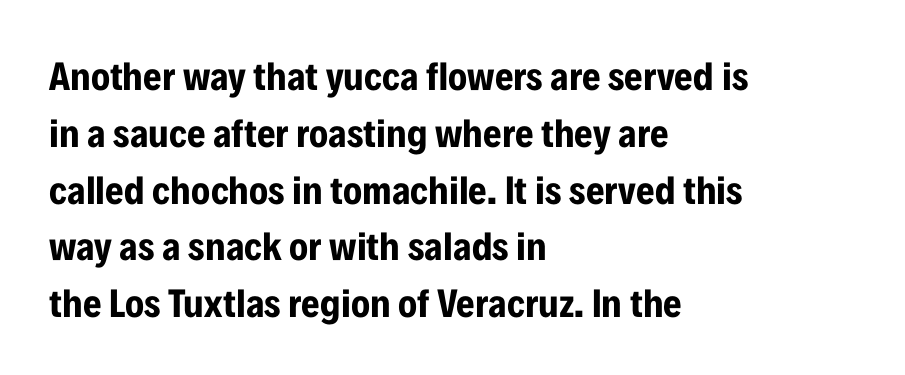
Q: Is the text bold? A: Yes.
Q: Is the text italic (slanted)? A: No, it is upright.
Q: Is the typeface a serif or a sans-serif typeface? A: Sans-serif.
Q: Is the text underlined? A: No.
Q: How is the paragraph aligned? A: Left-aligned.
Q: Is the spacing between letters normal or unusually wide? A: Normal.
Q: Is the spacing between lines tight, normal or loose? A: Normal.
Q: Width (condensed, normal, or wide)? A: Condensed.
Q: Stroke contrast? A: Low.
Q: x-height? A: Medium.
Q: Monospaced? A: No.
